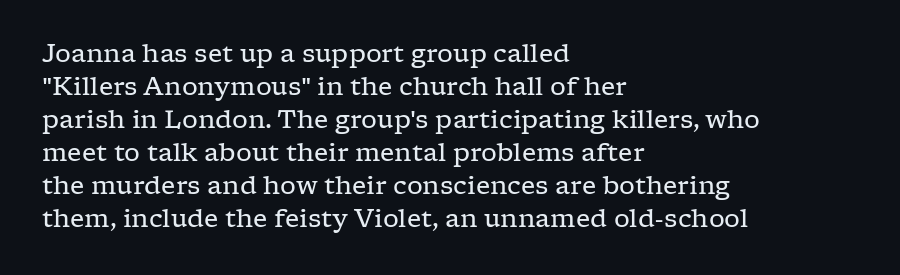
The setting favours the left margin, as ordinary paragraphs usually do. The letters stand upright; this is a roman face. Does the leading feel generous? No, just average. The passage shown has conventional tracking throughout. Each stroke keeps to a modest, everyday thickness or less.
